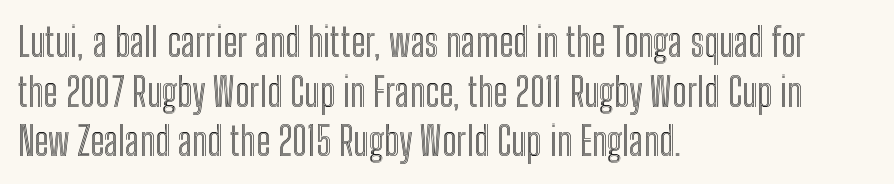
The image shows 39 px condensed type, upright; set left-aligned, normal line spacing (1.27x), normal letter spacing, not underlined; a medium x-height.
